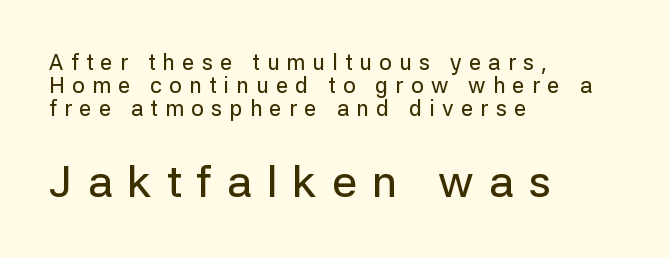
The image shows 45 px sans-serif type, upright; set left-aligned, tight line spacing (1.05x), unusually wide letter spacing (+0.33 em), not underlined; the second (bottom) block is 2.05x larger; low stroke contrast and a medium x-height.
